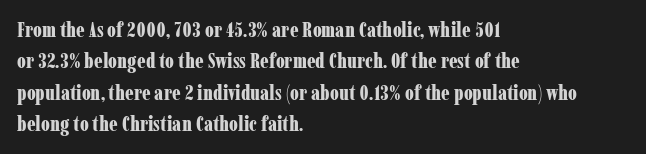
Q: Is the text bold? A: Yes.
Q: Is the text italic (slanted)? A: No, it is upright.
Q: Is the text underlined? A: No.
Q: How is the paragraph aligned? A: Left-aligned.
Q: Is the spacing between letters normal or unusually wide? A: Normal.
Q: Is the spacing between lines tight, normal or loose? A: Normal.
